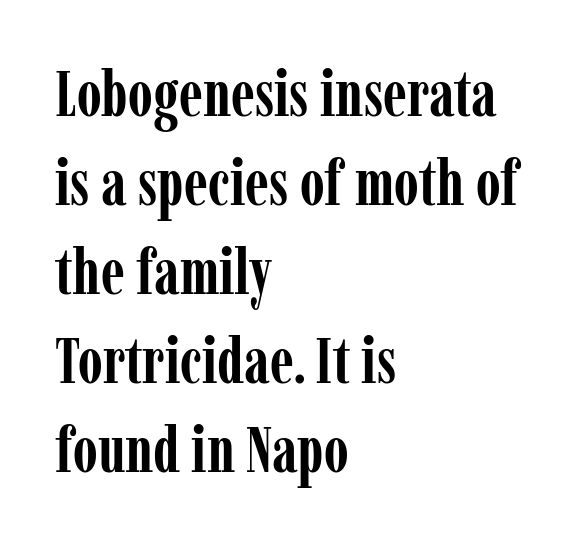
Chunky letters — that's bold for sure. Descenders hang freely into open space. Interline gaps are of average width in this sample. The rendering shows small feet on the letterforms — a serif design. The compositor pushed each line to the left boundary. Think of a printed novel: that variable character pitch is what you see here.
